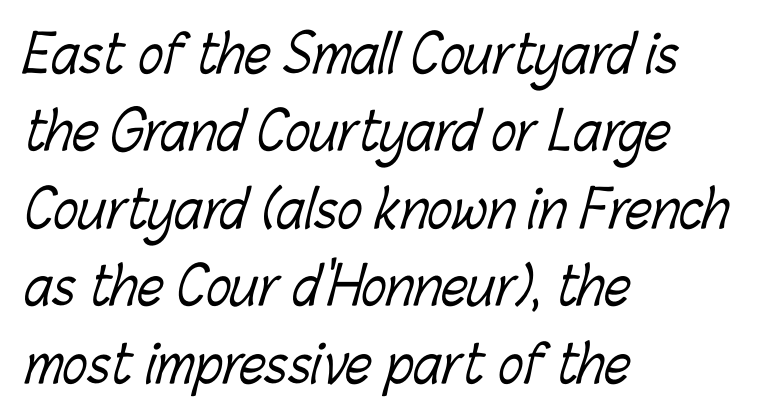
The image shows 52 px light, condensed type; set left-aligned, normal line spacing (1.49x), normal letter spacing, not underlined; low stroke contrast and a medium x-height.
